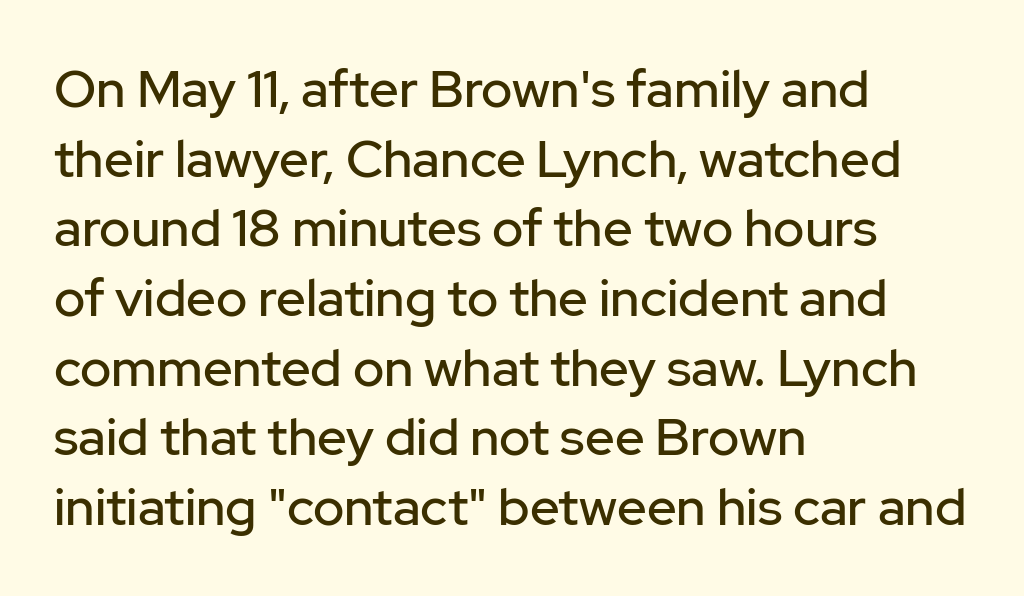
The image shows 52 px sans-serif type, upright; set left-aligned, normal line spacing (1.34x), normal letter spacing, not underlined; low stroke contrast and a medium x-height.
